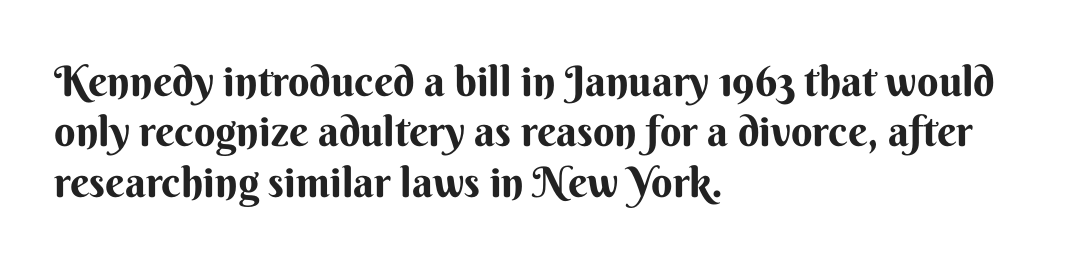
Q: Is the text bold? A: Yes.
Q: Is the text italic (slanted)? A: No, it is upright.
Q: Is the typeface a serif or a sans-serif typeface? A: Sans-serif.
Q: Is the text underlined? A: No.
Q: How is the paragraph aligned? A: Left-aligned.
Q: Is the spacing between letters normal or unusually wide? A: Normal.
Q: Width (condensed, normal, or wide)? A: Normal.
Q: Stroke contrast? A: Medium.
Q: x-height? A: Small.
Q: Monospaced? A: No.
